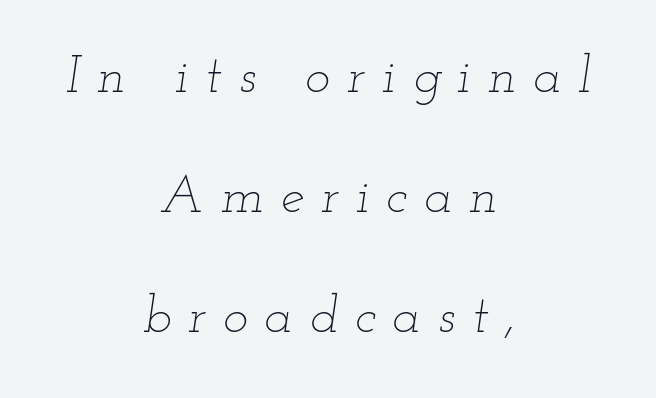
The image shows 53 px thin, wide type, italic (leaning right); set centered, loose line spacing (2.26x), unusually wide letter spacing (+0.32 em), not underlined; low stroke contrast and a small x-height.
